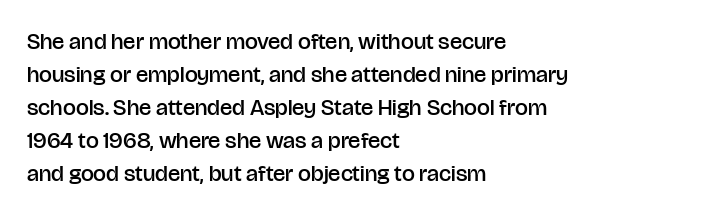
{"italic": "no", "bold": "semi", "underline": "no", "align": "left", "line_spacing": "normal", "line_spacing_ratio": 1.43, "letter_spacing": "normal", "letter_spacing_em": 0.0, "glyph_px": 23}
